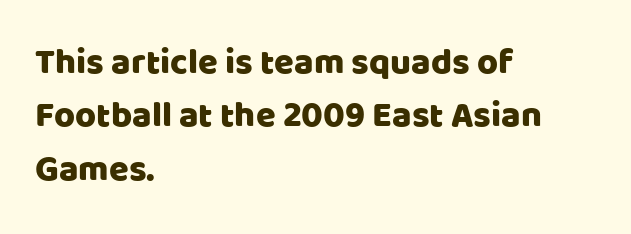
{"serif": "no", "italic": "no", "width": "normal", "stroke_contrast": "low", "x_height": "large", "monospaced": "no", "underline": "no", "align": "left", "line_spacing": "normal", "line_spacing_ratio": 1.48, "letter_spacing": "normal", "letter_spacing_em": 0.0, "glyph_px": 36}
